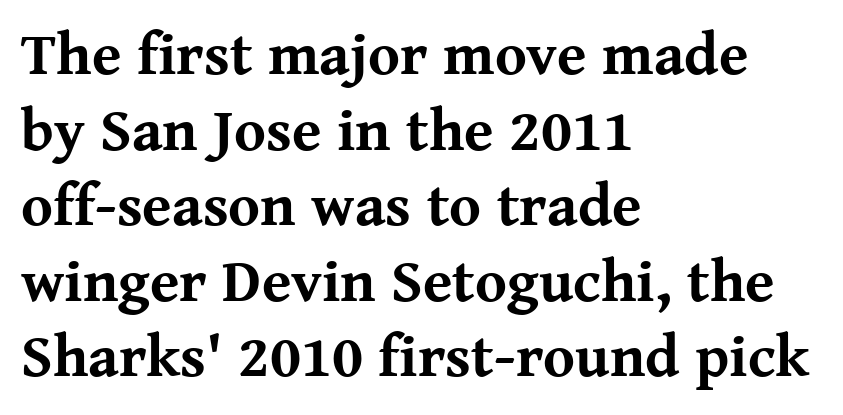
{"serif": "yes", "italic": "no", "bold": "yes", "weight": "bold", "width": "normal", "stroke_contrast": "medium", "x_height": "medium", "monospaced": "no", "underline": "no", "align": "left", "line_spacing": "normal", "line_spacing_ratio": 1.26, "letter_spacing": "normal", "letter_spacing_em": 0.0, "glyph_px": 60}
